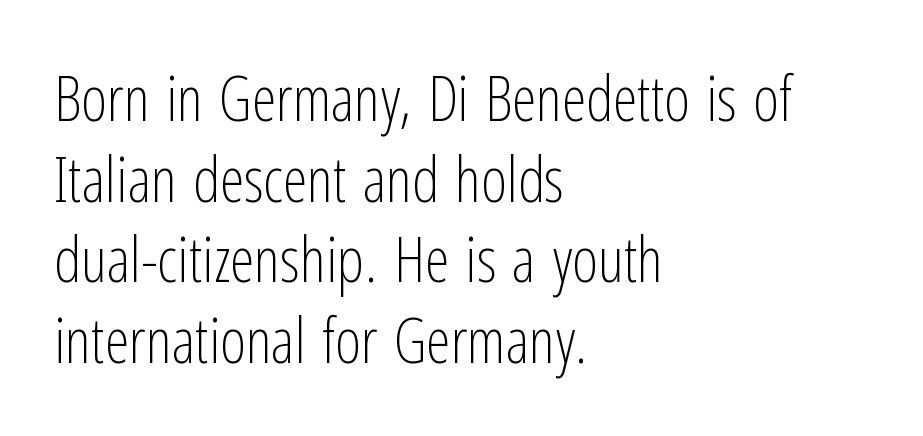
Q: Is the text bold? A: No.
Q: Is the text italic (slanted)? A: No, it is upright.
Q: Is the typeface a serif or a sans-serif typeface? A: Sans-serif.
Q: Is the text underlined? A: No.
Q: How is the paragraph aligned? A: Left-aligned.
Q: Is the spacing between letters normal or unusually wide? A: Normal.
Q: Is the spacing between lines tight, normal or loose? A: Normal.
Q: Width (condensed, normal, or wide)? A: Condensed.
Q: Stroke contrast? A: Low.
Q: x-height? A: Medium.
Q: Monospaced? A: No.
